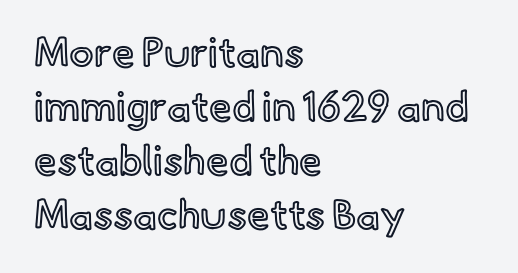
{"italic": "no", "width": "normal", "x_height": "small", "monospaced": "no", "underline": "no", "align": "left", "line_spacing": "normal", "line_spacing_ratio": 1.32, "letter_spacing": "normal", "letter_spacing_em": 0.0, "glyph_px": 41}
